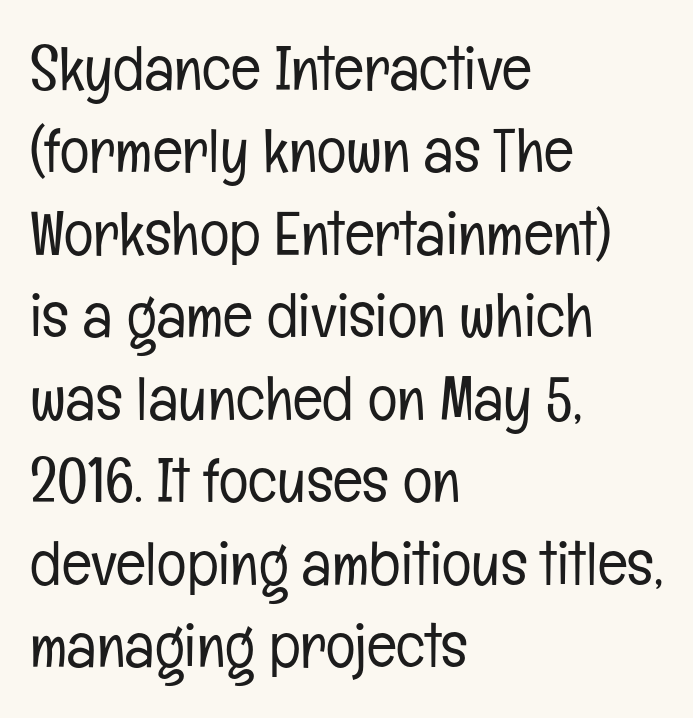
{"serif": "no", "italic": "no", "bold": "no", "weight": "light", "width": "condensed", "stroke_contrast": "low", "x_height": "medium", "monospaced": "no", "underline": "no", "align": "left", "line_spacing": "normal", "line_spacing_ratio": 1.33, "letter_spacing": "normal", "letter_spacing_em": 0.0, "glyph_px": 62}
